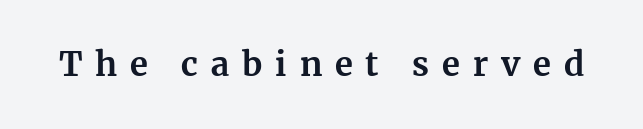
The image shows 33 px bold serif type, upright; set unusually wide letter spacing (+0.39 em), not underlined; medium stroke contrast and a medium x-height.
